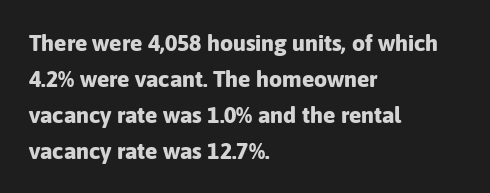
{"italic": "no", "bold": "yes", "underline": "no", "align": "left", "line_spacing": "normal", "line_spacing_ratio": 1.56, "letter_spacing": "normal", "letter_spacing_em": 0.0, "glyph_px": 23}
